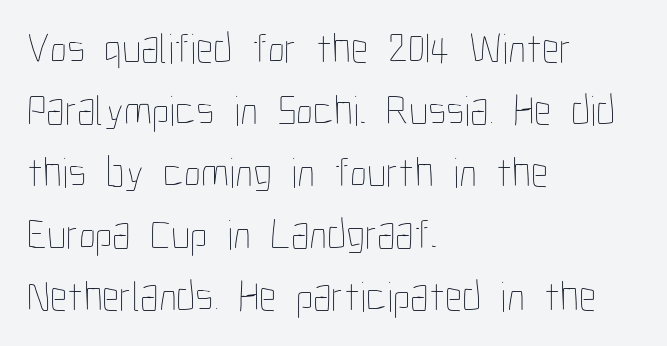
The rendering uses natural spacing where letterforms have individual widths. Nothing unusual about the tracking: characters are spaced as the font intends. The gap between lines stays unmarked. It's the straight-up-and-down kind of type. The weight would be labelled regular, book, light, or lighter still. Rows of type keep a routine distance in the vertical direction.
